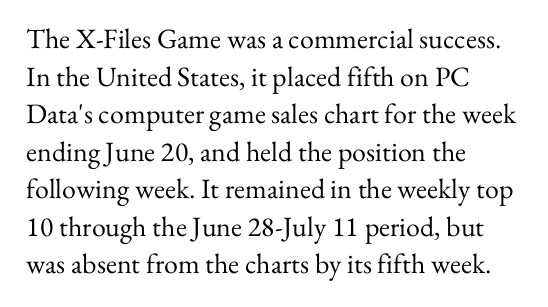
The block of text has a typical density, with ordinary space between rows. Quick note: not italic, upright. Caption: standard tracking, unaltered. This sample has the flowing, uneven cadence of proportional lettering.
